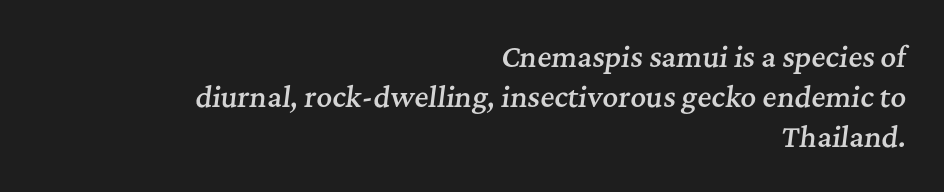
Q: Is the text bold? A: Semi-bold.
Q: Is the text italic (slanted)? A: Yes, it leans right by about 7 degrees.
Q: Is the text underlined? A: No.
Q: How is the paragraph aligned? A: Right-aligned.
Q: Is the spacing between letters normal or unusually wide? A: Normal.
Q: Is the spacing between lines tight, normal or loose? A: Normal.
